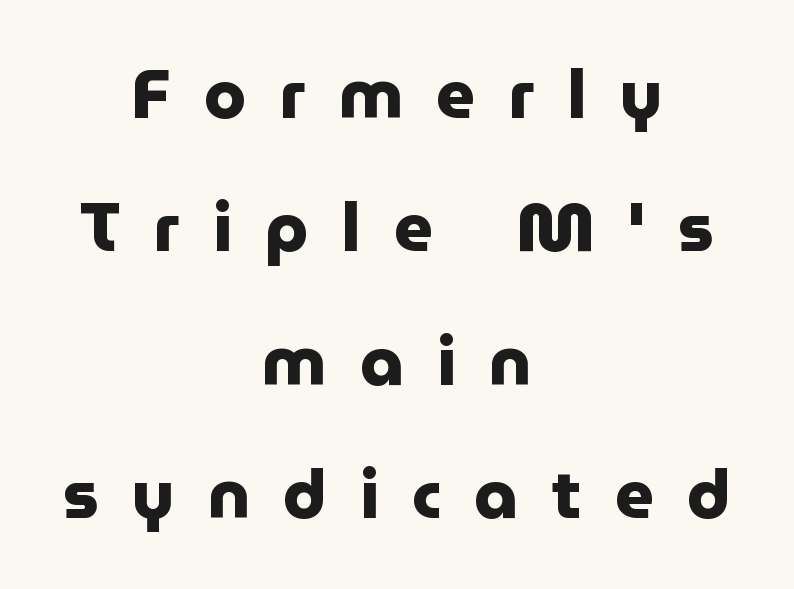
The image shows 68 px heavy sans-serif type, upright; set centered, loose line spacing (1.96x), unusually wide letter spacing (+0.49 em), not underlined; low stroke contrast and a medium x-height.
